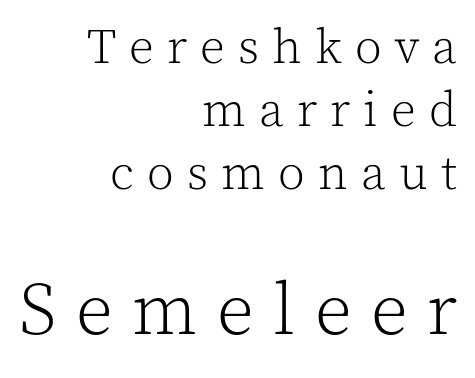
All the whitespace from short lines collects on the left. The face looks like a standard text weight, possibly lighter. Between these two stacked blocks, the lower one wins on size. Is the letter spacing exaggerated? Yes — the characters are pushed far apart. It's the straight-up-and-down kind of type.
